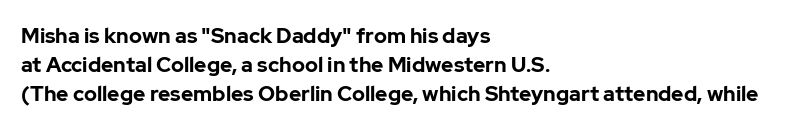
{"italic": "no", "bold": "yes", "underline": "no", "align": "left", "line_spacing": "normal", "line_spacing_ratio": 1.38, "letter_spacing": "normal", "letter_spacing_em": 0.0, "glyph_px": 21}
